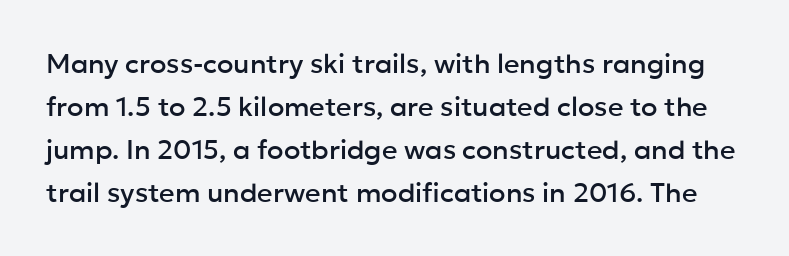
Q: Is the text italic (slanted)? A: No, it is upright.
Q: Is the text underlined? A: No.
Q: Is the spacing between letters normal or unusually wide? A: Normal.
Q: Is the spacing between lines tight, normal or loose? A: Normal.
